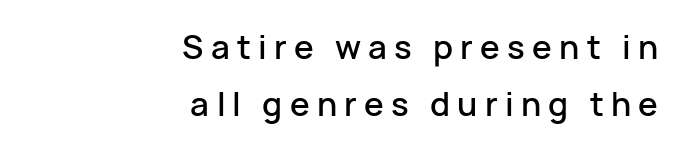
The image shows 33 px sans-serif type, upright; set right-aligned, line spacing 1.74x, unusually wide letter spacing (+0.22 em), not underlined; low stroke contrast and a medium x-height.
